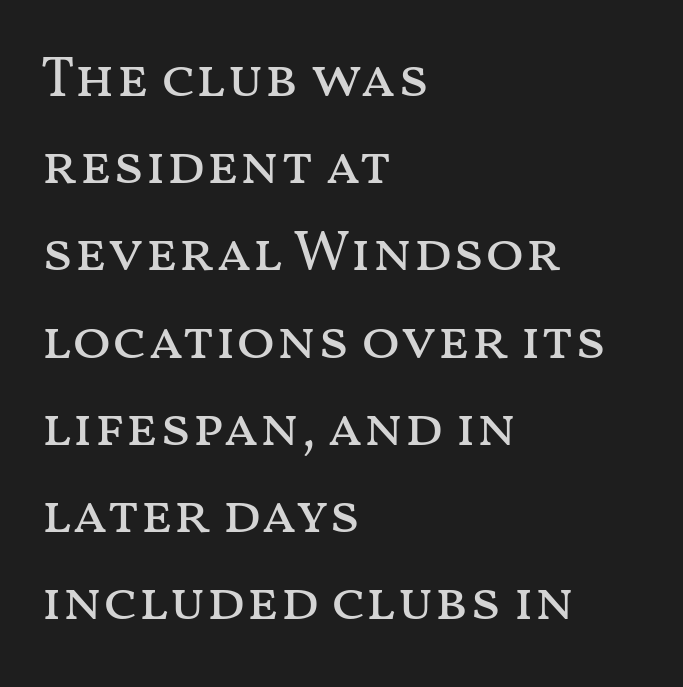
Q: Is the text bold? A: No.
Q: Is the text italic (slanted)? A: No, it is upright.
Q: Is the text underlined? A: No.
Q: How is the paragraph aligned? A: Left-aligned.
Q: Is the spacing between letters normal or unusually wide? A: Normal.
Q: Is the spacing between lines tight, normal or loose? A: Normal.
Q: Width (condensed, normal, or wide)? A: Wide.
Q: Stroke contrast? A: Medium.
Q: x-height? A: Medium.
Q: Monospaced? A: No.
